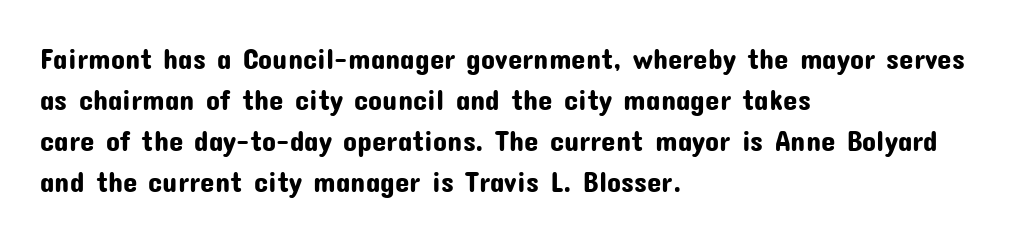
{"serif": "no", "italic": "no", "width": "normal", "stroke_contrast": "low", "x_height": "medium", "monospaced": "no", "underline": "no", "align": "left", "line_spacing": "normal", "line_spacing_ratio": 1.41, "letter_spacing": "normal", "letter_spacing_em": 0.0, "glyph_px": 29}
